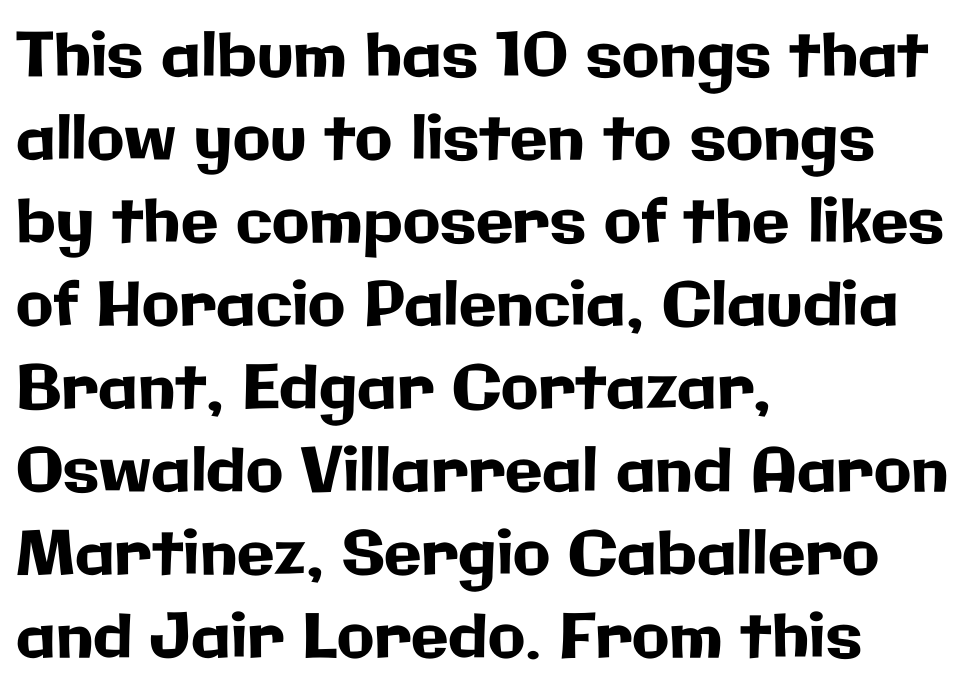
{"serif": "no", "italic": "no", "width": "normal", "stroke_contrast": "low", "x_height": "medium", "monospaced": "no", "underline": "no", "align": "left", "line_spacing": "normal", "line_spacing_ratio": 1.36, "letter_spacing": "normal", "letter_spacing_em": 0.0, "glyph_px": 61}
